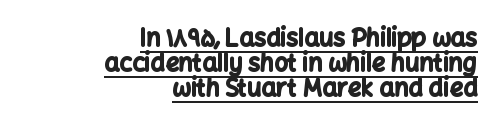
This is underlined copy, the kind a proofreader might mark for attention. These lines huddle together more closely than default settings would place them. Set as a true bold cut, around the 700 mark. Observe the ordinary spacing: letters are neighbours, not strangers. Does the copy run flush right? Yes — the right margin is perfectly even. The font's upright variant was chosen for this text.
